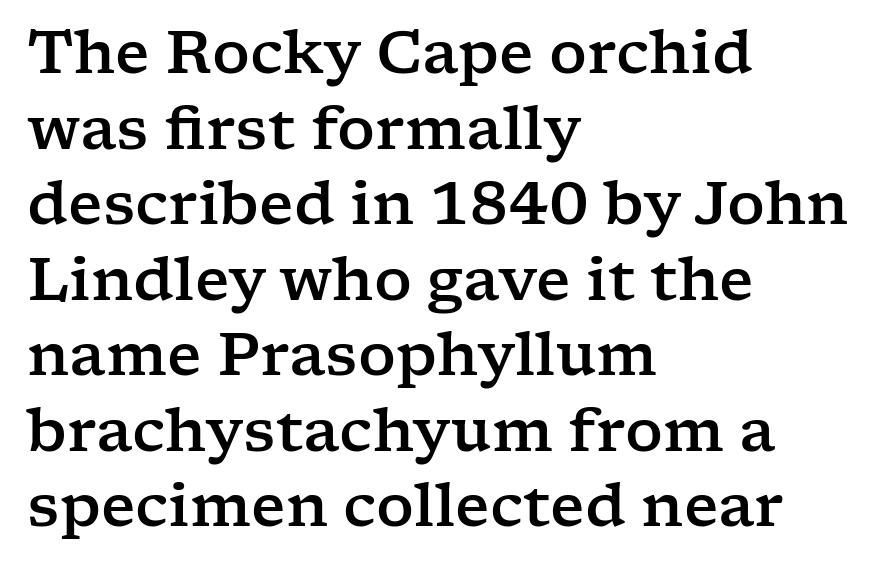
How would I describe the line gaps? Plain and ordinary. The string is rendered with underlining switched off. This rendering employs a face with finishing strokes, i.e., a serif. Nothing unusual about the tracking: characters are spaced as the font intends. Think of a printed novel: that variable character pitch is what you see here. Notice how the stems are strictly vertical — no italics here.
